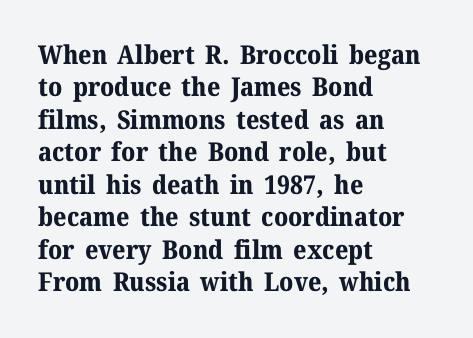
Q: Is the text bold? A: Yes.
Q: Is the text italic (slanted)? A: No, it is upright.
Q: Is the text underlined? A: No.
Q: How is the paragraph aligned? A: Left-aligned.
Q: Is the spacing between letters normal or unusually wide? A: Normal.
Q: Is the spacing between lines tight, normal or loose? A: Normal.
